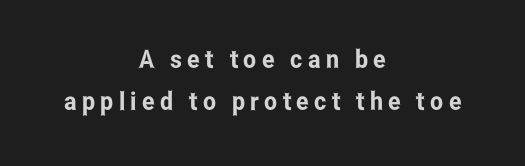
The face used here is rendered with a markedly widened letterfit. No word sits above an underline. Italic: no, the glyphs are upright roman. The compositor balanced each line on the midline. Students, observe: this is what conventionally led text looks like.
